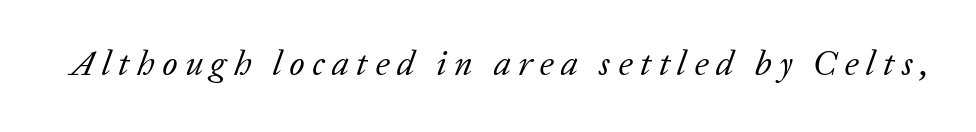
{"serif": "yes", "italic": "yes", "lean": "right", "slant_degrees": 20, "bold": "no", "weight": "regular", "width": "normal", "stroke_contrast": "low", "x_height": "medium", "monospaced": "no", "underline": "no", "letter_spacing": "wide", "letter_spacing_em": 0.21, "glyph_px": 35}
